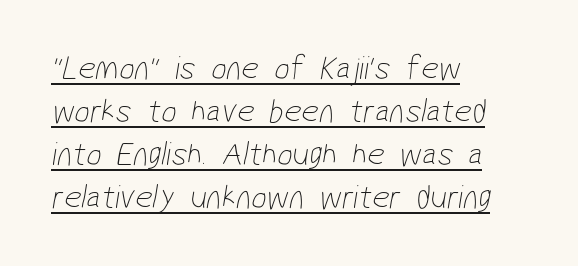
Beneath each row of characters lies a ruled line. Letter spacing: default. The paragraph shown leans on its left margin. The designer went with a sans here, leaving each stem footless. The typeface has the unassuming heft of standard copy or less. Interline gaps are of average width in this sample.
